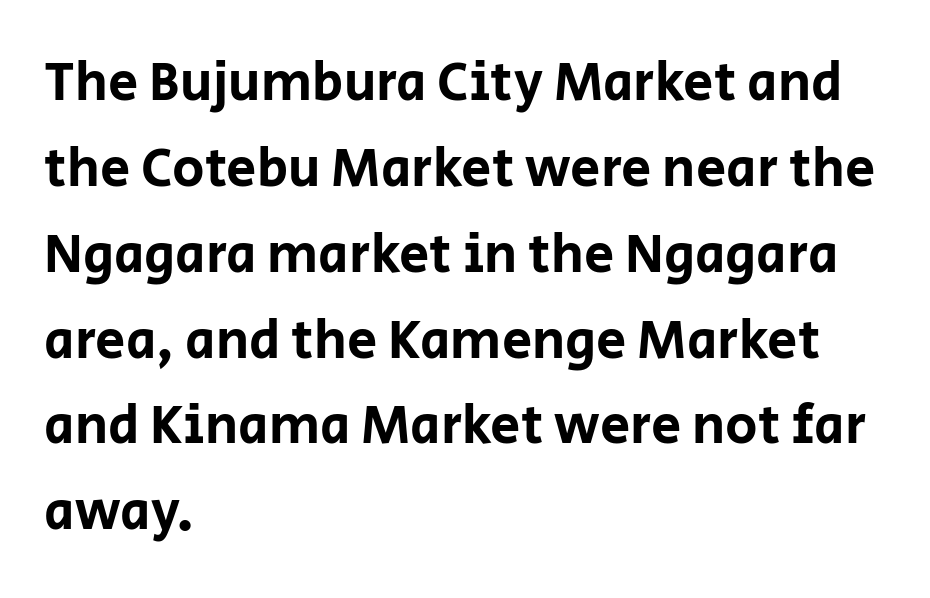
{"serif": "no", "italic": "no", "width": "normal", "stroke_contrast": "low", "x_height": "large", "monospaced": "no", "underline": "no", "align": "left", "line_spacing": "normal", "line_spacing_ratio": 1.59, "letter_spacing": "normal", "letter_spacing_em": 0.0, "glyph_px": 54}
